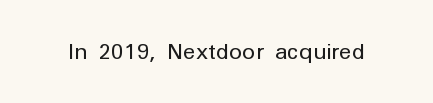
The space directly below the letters is spotless. Quick note: not italic, upright. The line texture is even and compact thanks to regular tracking. These glyphs show unthickened strokes, regular width or finer.
